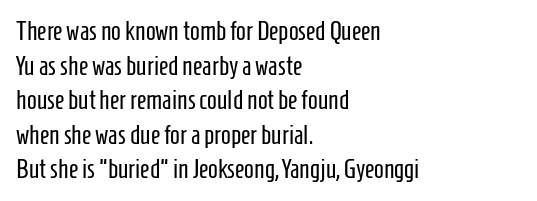
The image shows 26 px text type, upright; set left-aligned, normal line spacing (1.33x), normal letter spacing, not underlined.
